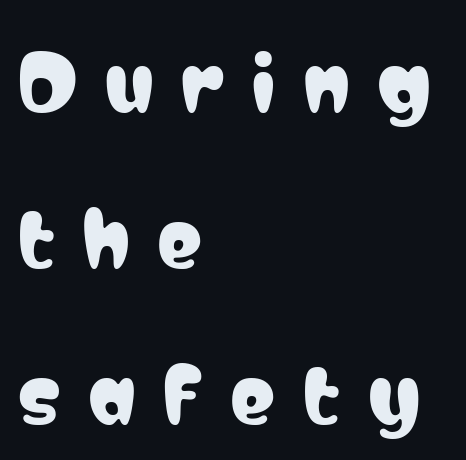
The horizontal fit of the characters is loose and conspicuously gappy. Upright lettering throughout. The glyphs in this specimen are sans serif. Airy leading.
